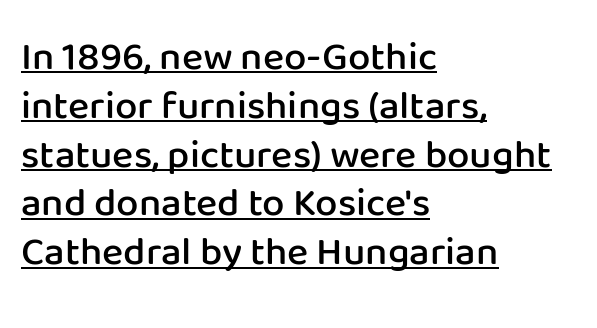
{"serif": "no", "italic": "no", "bold": "semi", "weight": "semibold", "width": "normal", "stroke_contrast": "low", "x_height": "medium", "monospaced": "no", "underline": "yes", "align": "left", "line_spacing_ratio": 1.22, "letter_spacing": "normal", "letter_spacing_em": 0.0, "glyph_px": 40}
